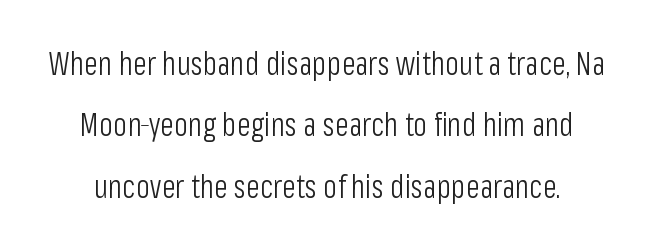
The image shows 32 px light, condensed sans-serif type, upright; set loose line spacing (1.92x), normal letter spacing, not underlined; low stroke contrast and a medium x-height.
